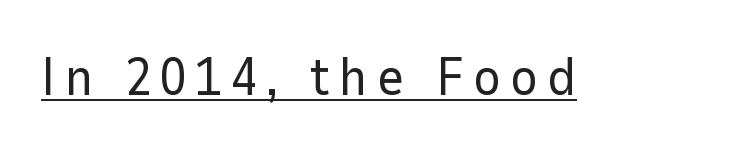
{"serif": "no", "italic": "no", "bold": "no", "weight": "regular", "width": "normal", "stroke_contrast": "low", "x_height": "medium", "monospaced": "no", "underline": "yes", "glyph_px": 53}
